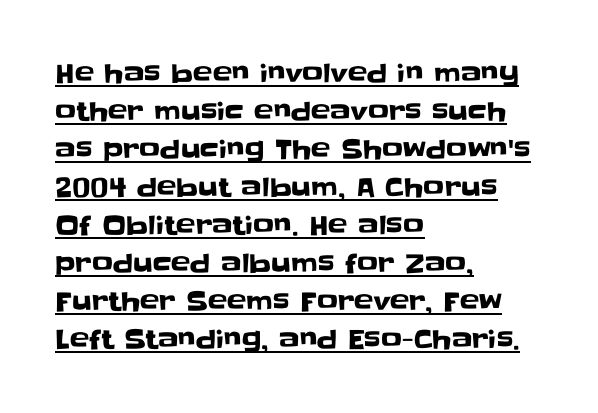
Q: Is the text italic (slanted)? A: No, it is upright.
Q: Is the text underlined? A: Yes.
Q: How is the paragraph aligned? A: Left-aligned.
Q: Is the spacing between letters normal or unusually wide? A: Normal.
Q: Is the spacing between lines tight, normal or loose? A: Normal.
